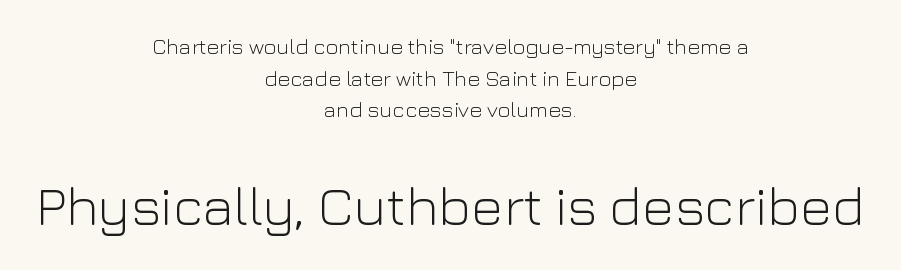
The rendering uses a moderate line-height, typical for paragraphs. Characters remain perfectly vertical along every line. In this sample the second text group is rendered at the bigger scale. The zone under the glyphs is completely vacant. Classification — sans serif.
